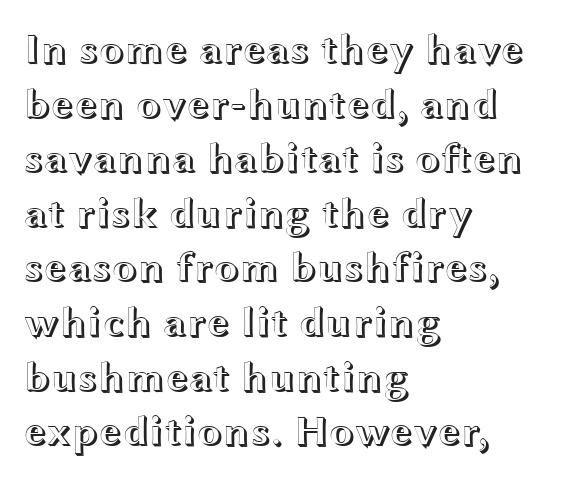
Q: Is the text italic (slanted)? A: No, it is upright.
Q: Is the text underlined? A: No.
Q: How is the paragraph aligned? A: Left-aligned.
Q: Is the spacing between letters normal or unusually wide? A: Normal.
Q: Is the spacing between lines tight, normal or loose? A: Normal.
Q: Width (condensed, normal, or wide)? A: Wide.
Q: x-height? A: Medium.
Q: Monospaced? A: No.
